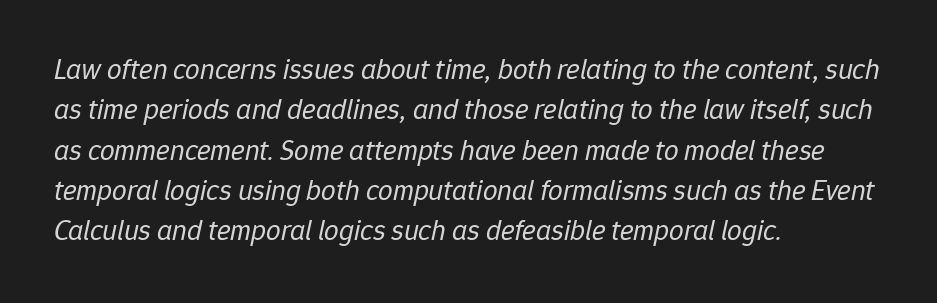
Characters follow at the spacing the type designer built in. A clean baseline with only descenders dipping below it. Characters are canted at an angle relative to the baseline's perpendicular. Vertical stems look standard width or narrower in stroke.
